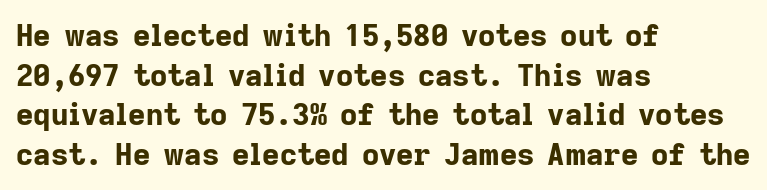
The image shows 30 px bold sans-serif type, upright; set left-aligned, normal line spacing (1.32x), normal letter spacing, not underlined; low stroke contrast and a medium x-height.
